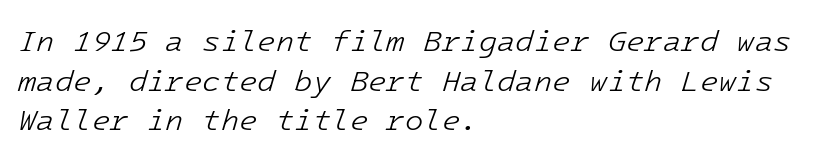
The image shows 30 px light type, italic (leaning right), monospaced; set left-aligned, normal line spacing (1.32x), normal letter spacing, not underlined; low stroke contrast and a medium x-height.
